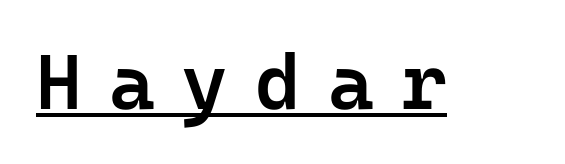
Spacing between characters has been opened up far beyond the box default. This is underlined copy, the kind a proofreader might mark for attention. Every letter is mildly thick-stroked: semibold rather than bold. The axis of the letterforms is exactly vertical. This sample uses a sans-serif face.
